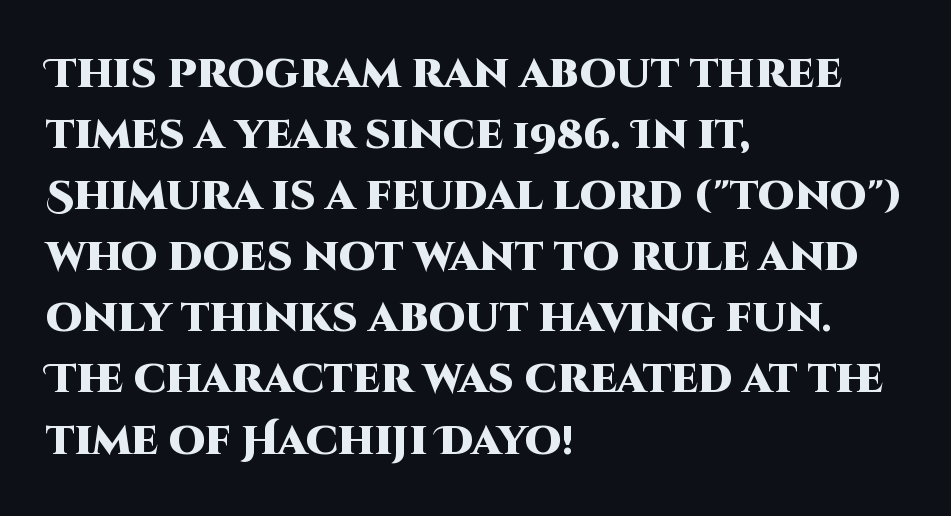
Descender tails drop into unmarked territory. Font category for this specimen: sans-serif. Posture: upright roman. Each word holds together tightly as a unit, with standard inter-letter gaps.
